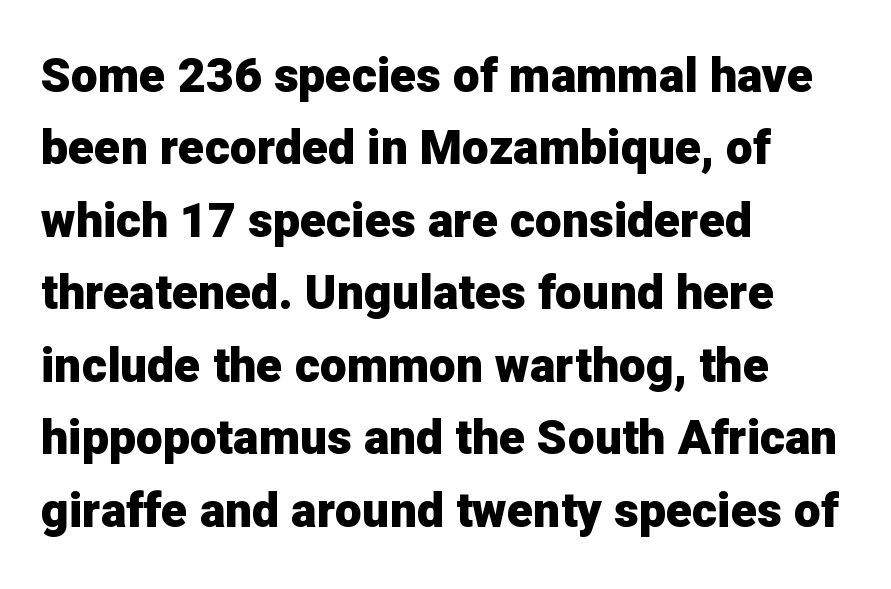
{"serif": "no", "italic": "no", "bold": "yes", "weight": "heavy", "width": "normal", "stroke_contrast": "low", "x_height": "medium", "monospaced": "no", "underline": "no", "align": "left", "line_spacing": "normal", "line_spacing_ratio": 1.51, "letter_spacing": "normal", "letter_spacing_em": 0.0, "glyph_px": 48}
